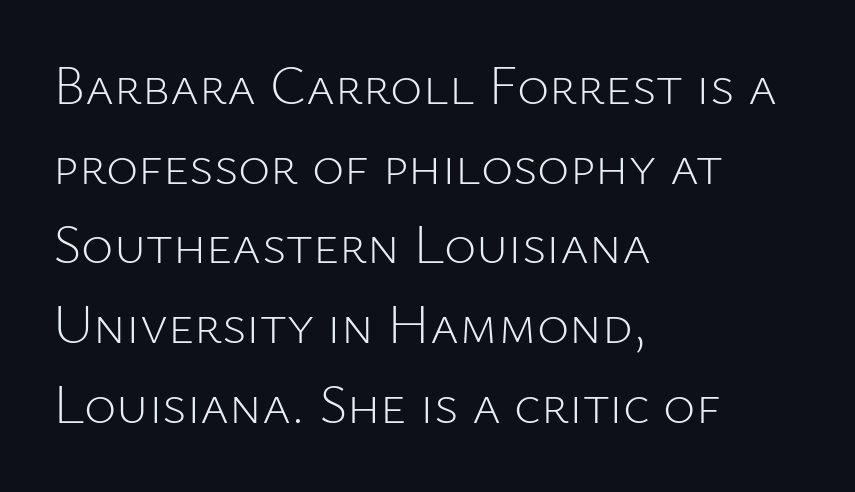
The image shows 55 px light sans-serif type, upright; set left-aligned, normal line spacing (1.45x), normal letter spacing, not underlined; low stroke contrast and a medium x-height.
